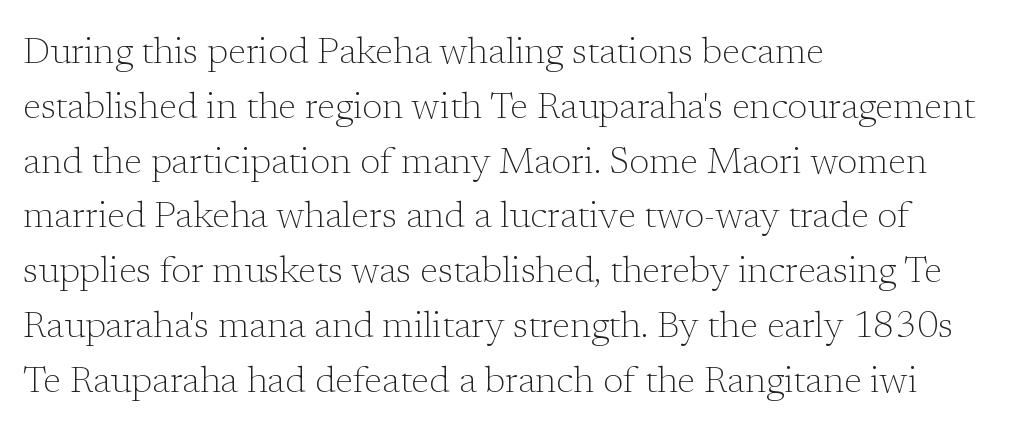
The image shows 37 px light serif type, upright; set left-aligned, normal line spacing (1.48x), normal letter spacing, not underlined; low stroke contrast and a medium x-height.
